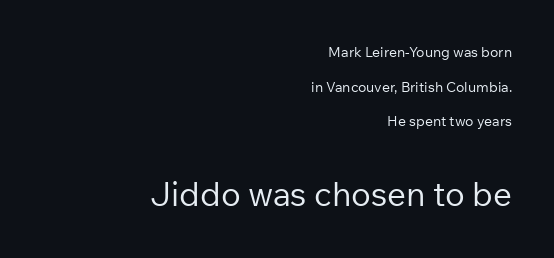
{"serif": "no", "italic": "no", "bold": "no", "weight": "regular", "width": "normal", "stroke_contrast": "low", "x_height": "medium", "monospaced": "no", "underline": "no", "align": "right", "line_spacing": "loose", "line_spacing_ratio": 2.47, "letter_spacing": "normal", "letter_spacing_em": 0.0, "larger_block": "second", "size_ratio": 2.36, "glyph_px": 33}
